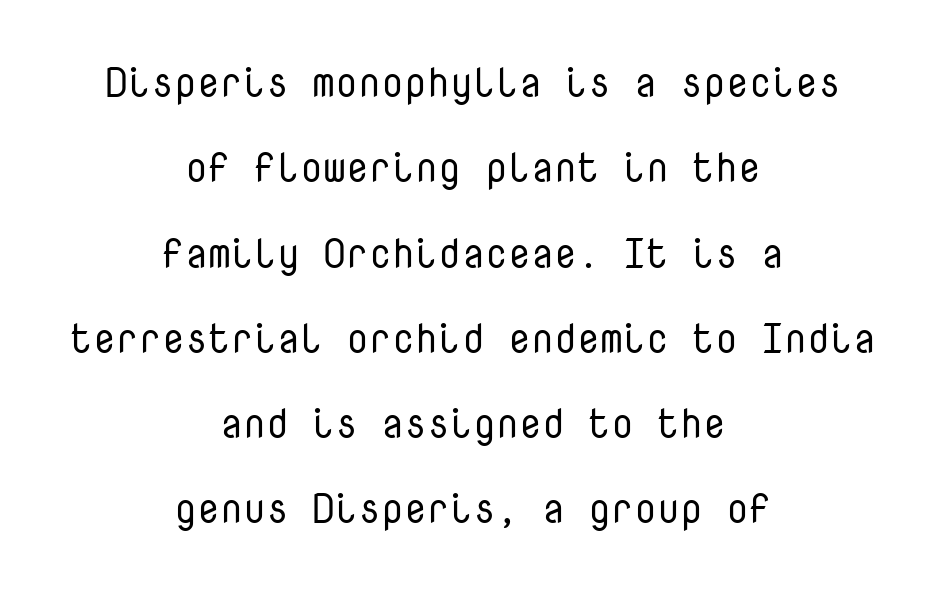
The image shows 41 px regular-weight sans-serif type, upright, monospaced; set centered, loose line spacing (2.08x), normal letter spacing, not underlined; low stroke contrast and a medium x-height.
